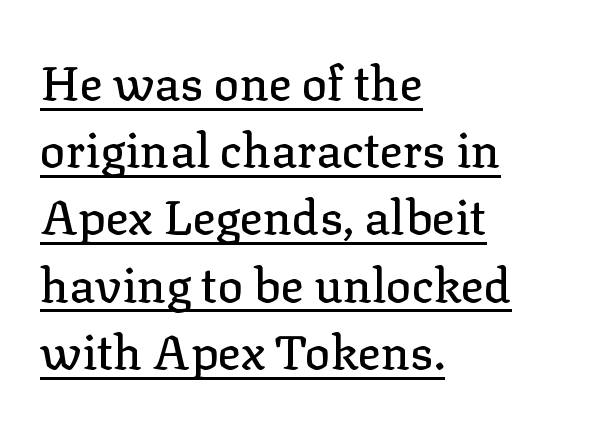
{"serif": "yes", "italic": "no", "width": "normal", "stroke_contrast": "low", "x_height": "medium", "monospaced": "no", "underline": "yes", "align": "left", "line_spacing": "normal", "line_spacing_ratio": 1.4, "letter_spacing": "normal", "letter_spacing_em": 0.0, "glyph_px": 48}
